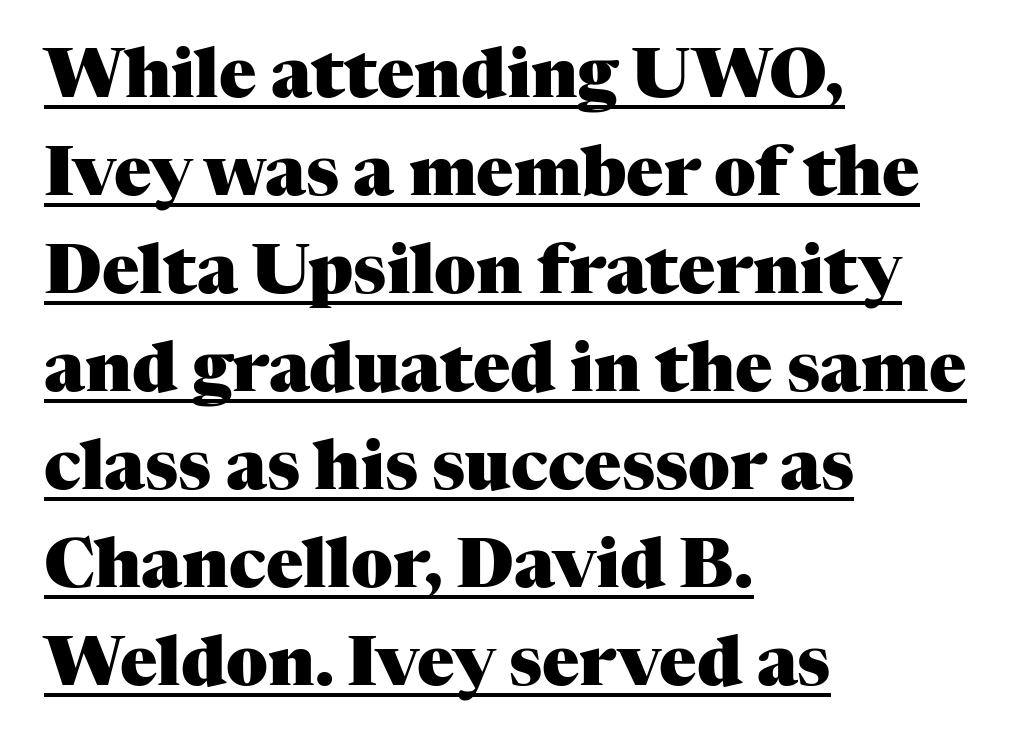
{"serif": "yes", "italic": "no", "bold": "yes", "weight": "heavy", "width": "normal", "stroke_contrast": "medium", "x_height": "medium", "monospaced": "no", "underline": "yes", "align": "left", "line_spacing": "normal", "line_spacing_ratio": 1.42, "letter_spacing": "normal", "letter_spacing_em": 0.0, "glyph_px": 69}
